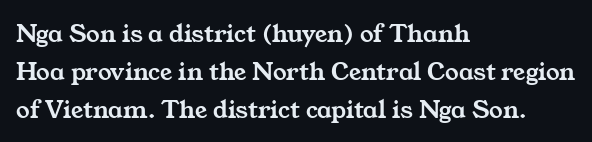
Q: Is the text underlined? A: No.
Q: How is the paragraph aligned? A: Left-aligned.
Q: Is the spacing between letters normal or unusually wide? A: Normal.
Q: Is the spacing between lines tight, normal or loose? A: Normal.
